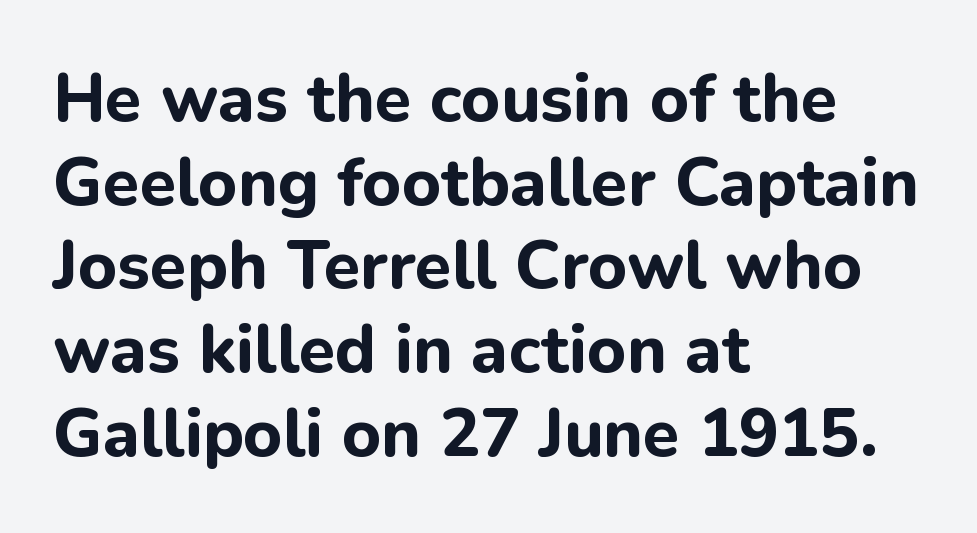
Q: Is the text bold? A: Yes.
Q: Is the text italic (slanted)? A: No, it is upright.
Q: Is the typeface a serif or a sans-serif typeface? A: Sans-serif.
Q: Is the text underlined? A: No.
Q: How is the paragraph aligned? A: Left-aligned.
Q: Is the spacing between letters normal or unusually wide? A: Normal.
Q: Is the spacing between lines tight, normal or loose? A: Normal.
Q: Width (condensed, normal, or wide)? A: Normal.
Q: Stroke contrast? A: Low.
Q: x-height? A: Medium.
Q: Monospaced? A: No.
